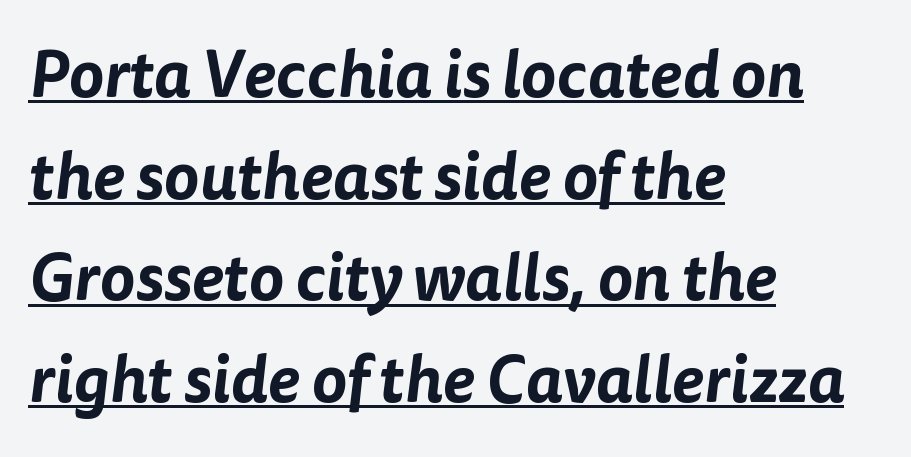
{"serif": "no", "width": "normal", "stroke_contrast": "low", "x_height": "medium", "monospaced": "no", "underline": "yes", "align": "left", "line_spacing": "normal", "line_spacing_ratio": 1.54, "letter_spacing": "normal", "letter_spacing_em": 0.0, "glyph_px": 66}
